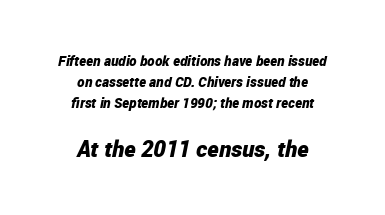
Caption: multi-line text, centered on the measure. Vertically, the passage feels balanced, rows spaced as you'd expect. The glyphs are unaccompanied by any horizontal stroke below them. The designer gave the closing block more size than the opening block. Typographic density is high because the face is bold.
